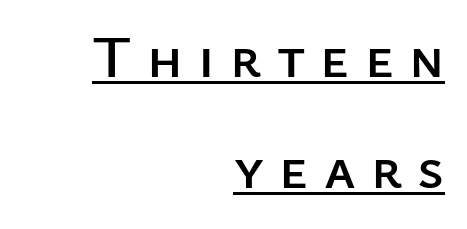
The image shows 59 px sans-serif type, upright; set right-aligned, line spacing 1.88x, unusually wide letter spacing (+0.26 em), underlined; low stroke contrast and a medium x-height.
